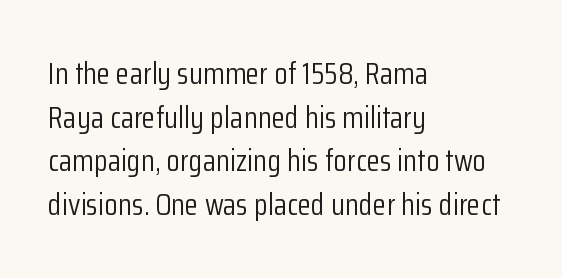
The strokes are not fattened; the text isn't bold. Has an underline been added? It has not. Character widths vary here, with narrow letters taking less room than wide ones. Serif or sans? Sans — the stroke terminals are bare.
